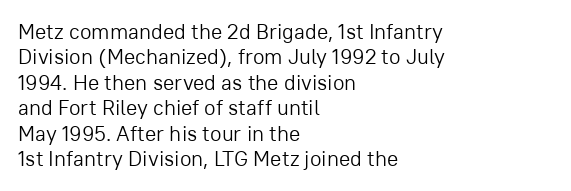
The image shows 21 px text type, upright; set left-aligned, line spacing 1.21x, normal letter spacing, not underlined.
